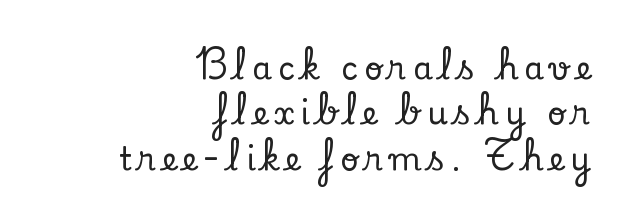
Q: Is the text italic (slanted)? A: No, it is upright.
Q: Is the typeface a serif or a sans-serif typeface? A: Serif.
Q: Is the text underlined? A: No.
Q: How is the paragraph aligned? A: Right-aligned.
Q: Is the spacing between lines tight, normal or loose? A: Normal.
Q: Width (condensed, normal, or wide)? A: Normal.
Q: Stroke contrast? A: Low.
Q: x-height? A: Small.
Q: Monospaced? A: No.
